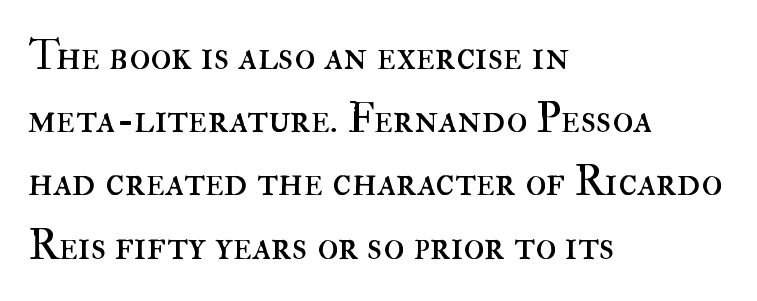
Default kerning and tracking; the words read as compact shapes. Is this a heavy cut? Hardly; it is regular or lighter. Each row of text sits above clean, open space. Is this a fixed-width face? No — the glyphs have proportional, varying widths. A typesetter would call this leading conventional body-copy spacing.
